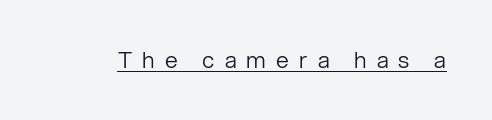
Q: Is the text bold? A: No.
Q: Is the text italic (slanted)? A: No, it is upright.
Q: Is the text underlined? A: Yes.
Q: Is the spacing between letters normal or unusually wide? A: Unusually wide.
